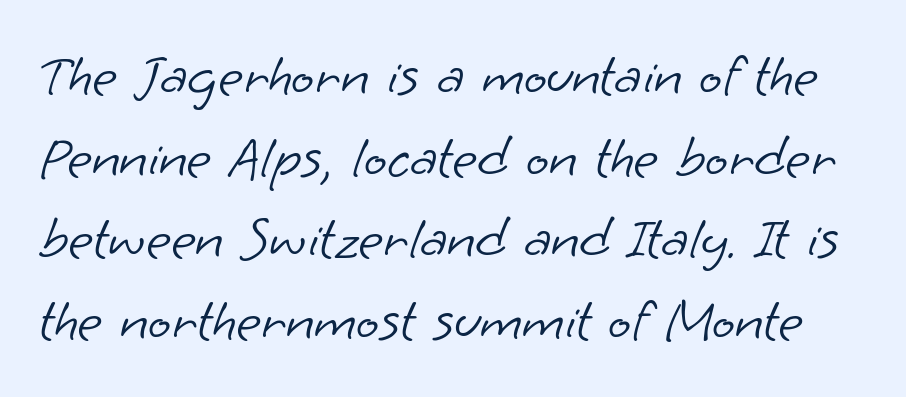
Do the characters align in a grid? No, the font is proportional. The weight tops out at a normal text grade. The space between consecutive lines is moderate. Nobody drew a line under any word here.
